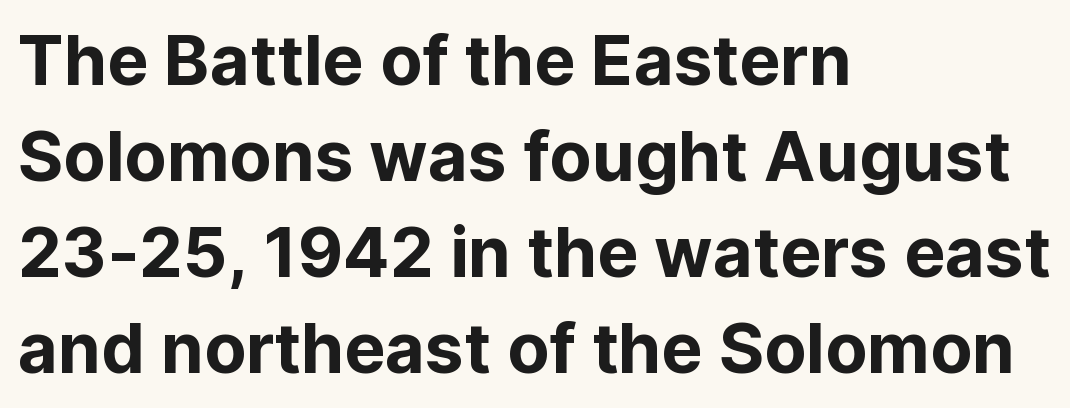
{"serif": "no", "italic": "no", "width": "normal", "stroke_contrast": "low", "x_height": "medium", "monospaced": "no", "underline": "no", "align": "left", "line_spacing": "normal", "line_spacing_ratio": 1.39, "letter_spacing": "normal", "letter_spacing_em": 0.0, "glyph_px": 69}
